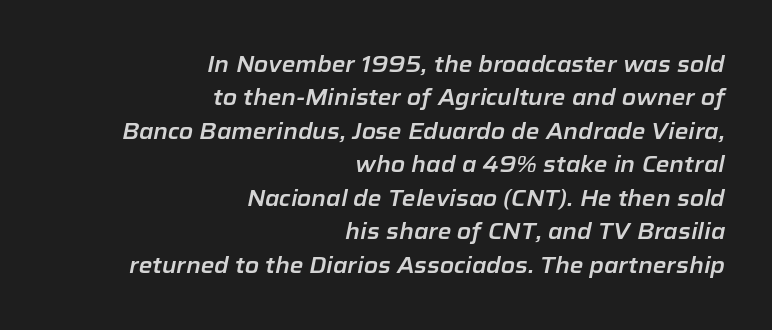
The image shows 22 px text type, italic (leaning right); set right-aligned, normal line spacing (1.52x), normal letter spacing, not underlined.
